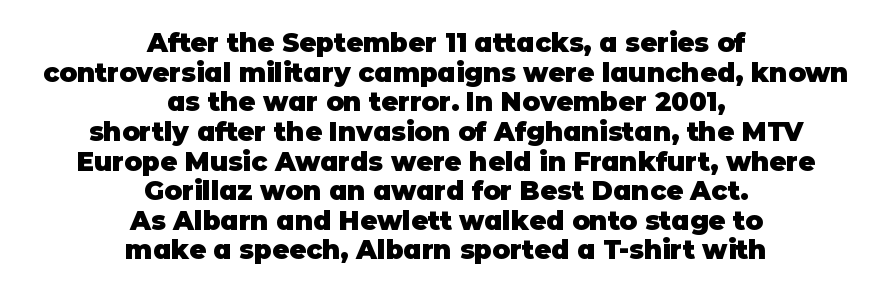
{"italic": "no", "bold": "yes", "underline": "no", "align": "center", "line_spacing": "tight", "line_spacing_ratio": 1.14, "letter_spacing": "normal", "letter_spacing_em": 0.0, "glyph_px": 26}
